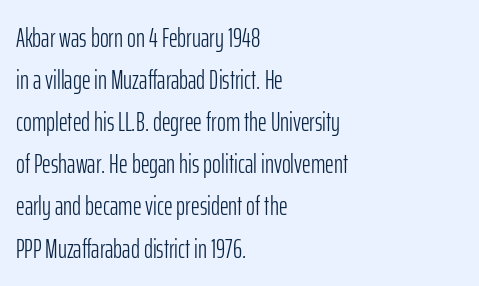
{"italic": "no", "bold": "no", "underline": "no", "align": "left", "line_spacing": "normal", "line_spacing_ratio": 1.56, "letter_spacing": "normal", "letter_spacing_em": 0.0, "glyph_px": 27}
